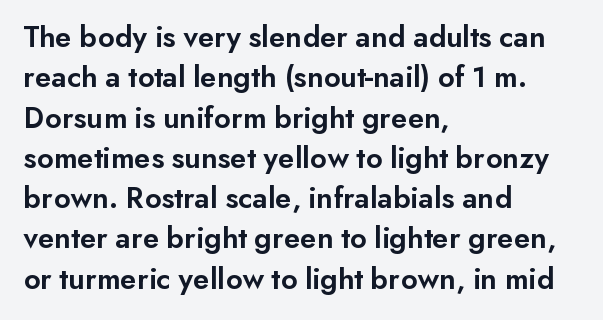
The image shows 31 px semibold sans-serif type, upright; set left-aligned, normal line spacing (1.3x), normal letter spacing, not underlined; low stroke contrast and a small x-height.
